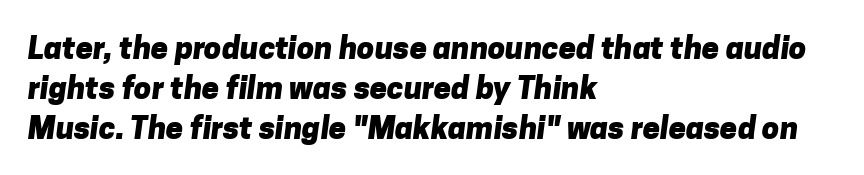
Q: Is the text bold? A: Yes.
Q: Is the typeface a serif or a sans-serif typeface? A: Sans-serif.
Q: Is the text underlined? A: No.
Q: How is the paragraph aligned? A: Left-aligned.
Q: Is the spacing between letters normal or unusually wide? A: Normal.
Q: Is the spacing between lines tight, normal or loose? A: Normal.
Q: Width (condensed, normal, or wide)? A: Normal.
Q: Stroke contrast? A: Low.
Q: x-height? A: Medium.
Q: Monospaced? A: No.
